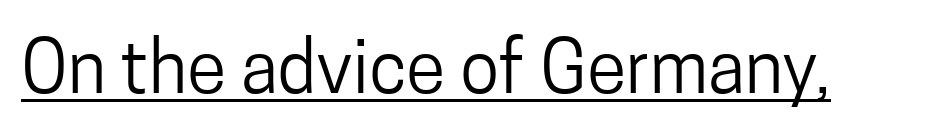
Every word sits above its own underline. Serif or sans? Sans — the stroke terminals are bare. No italicization has been applied; the sample stays upright. These lines are rendered in a variable-pitch font. Stroke mass is kept to a normal reading level or below. Each word holds together tightly as a unit, with standard inter-letter gaps.
